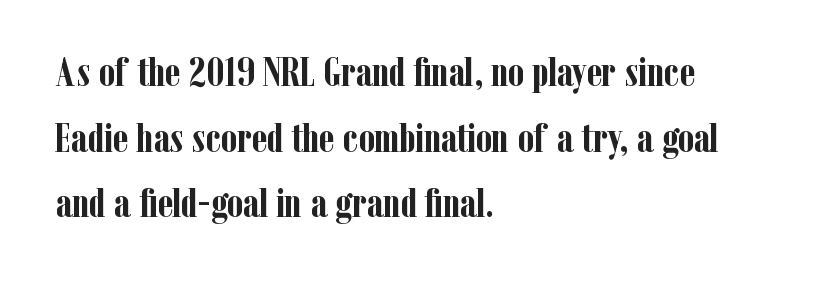
The image shows 41 px semibold, condensed serif type, upright; set left-aligned, normal line spacing (1.6x), normal letter spacing, not underlined; low stroke contrast and a medium x-height.
